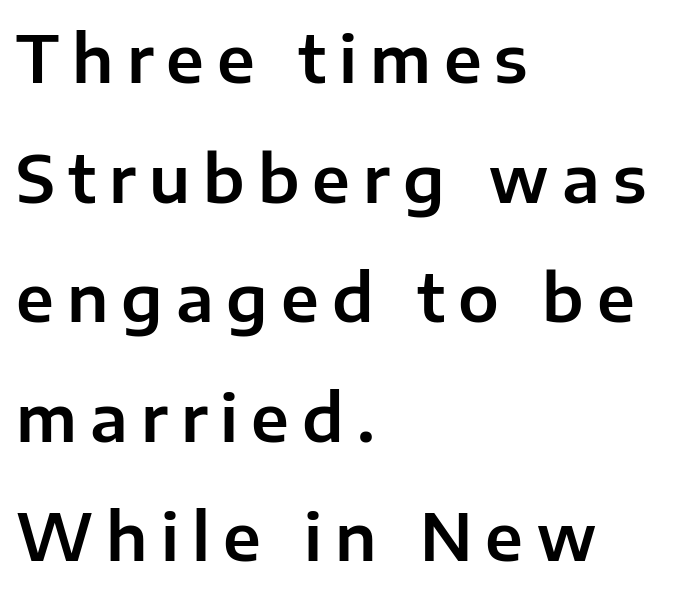
Q: Is the text italic (slanted)? A: No, it is upright.
Q: Is the typeface a serif or a sans-serif typeface? A: Sans-serif.
Q: Is the text underlined? A: No.
Q: How is the paragraph aligned? A: Left-aligned.
Q: Is the spacing between letters normal or unusually wide? A: Unusually wide.
Q: Width (condensed, normal, or wide)? A: Normal.
Q: Stroke contrast? A: Low.
Q: x-height? A: Medium.
Q: Monospaced? A: No.
